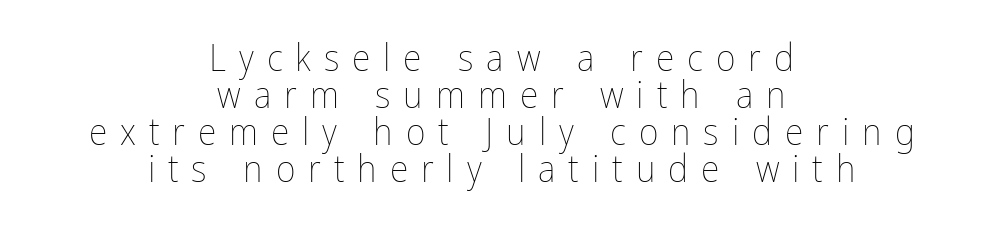
Q: Is the text bold? A: No.
Q: Is the text italic (slanted)? A: No, it is upright.
Q: Is the text underlined? A: No.
Q: How is the paragraph aligned? A: Centered.
Q: Is the spacing between letters normal or unusually wide? A: Unusually wide.
Q: Is the spacing between lines tight, normal or loose? A: Tight.
Q: Width (condensed, normal, or wide)? A: Condensed.
Q: Stroke contrast? A: Low.
Q: x-height? A: Medium.
Q: Monospaced? A: No.
